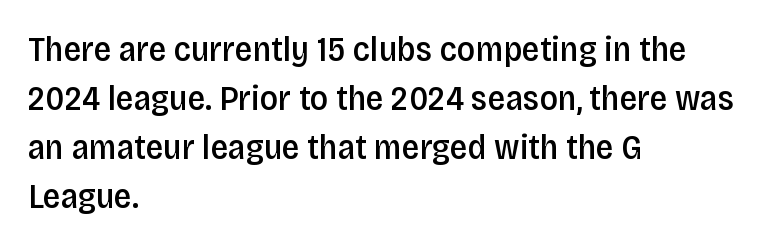
The image shows 35 px semibold, condensed sans-serif type, upright; set left-aligned, normal line spacing (1.4x), normal letter spacing, not underlined; low stroke contrast and a large x-height.
